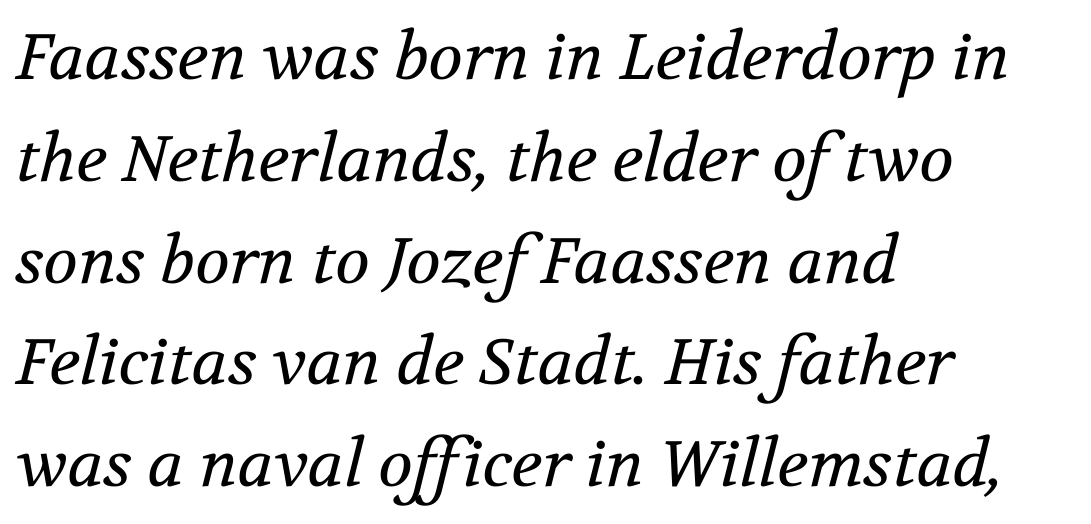
{"serif": "yes", "italic": "yes", "lean": "right", "slant_degrees": 12, "bold": "no", "weight": "regular", "width": "normal", "stroke_contrast": "medium", "x_height": "medium", "monospaced": "no", "underline": "no", "align": "left", "line_spacing": "normal", "line_spacing_ratio": 1.59, "letter_spacing": "normal", "letter_spacing_em": 0.0, "glyph_px": 64}
